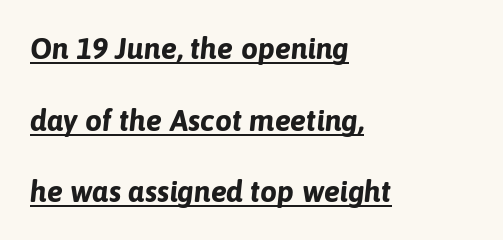
The image shows 30 px bold type, italic (leaning right); set left-aligned, loose line spacing (2.39x), normal letter spacing, underlined; low stroke contrast and a medium x-height.
